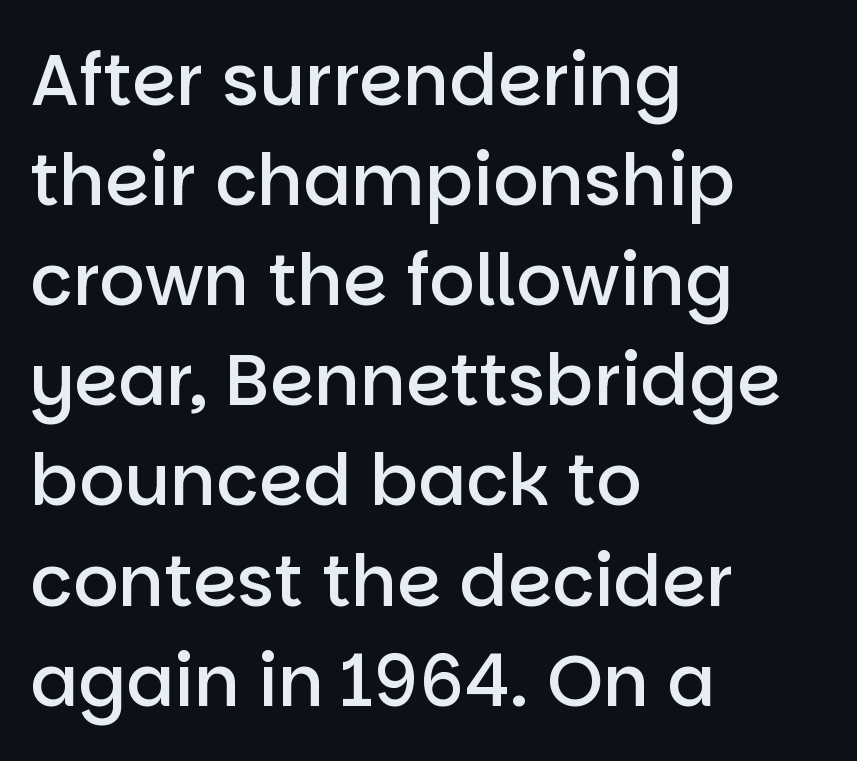
Q: Is the text bold? A: Semi-bold.
Q: Is the text italic (slanted)? A: No, it is upright.
Q: Is the typeface a serif or a sans-serif typeface? A: Sans-serif.
Q: Is the text underlined? A: No.
Q: How is the paragraph aligned? A: Left-aligned.
Q: Is the spacing between letters normal or unusually wide? A: Normal.
Q: Is the spacing between lines tight, normal or loose? A: Normal.
Q: Width (condensed, normal, or wide)? A: Normal.
Q: Stroke contrast? A: Low.
Q: x-height? A: Large.
Q: Monospaced? A: No.
